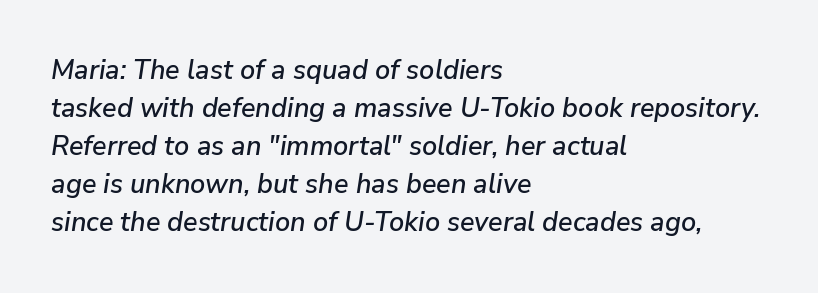
The image shows 27 px text type, italic (leaning right); set left-aligned, normal line spacing (1.41x), normal letter spacing, not underlined.
